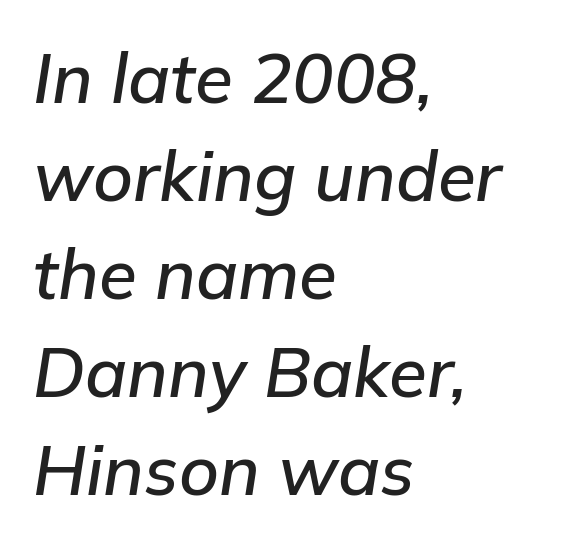
Glance below the letters and you will spot only blank space. The axis of the letterforms is tilted away from vertical. Proportional: the letters do not fall into vertical columns. This sample keeps an unexceptional amount of space between lines.
